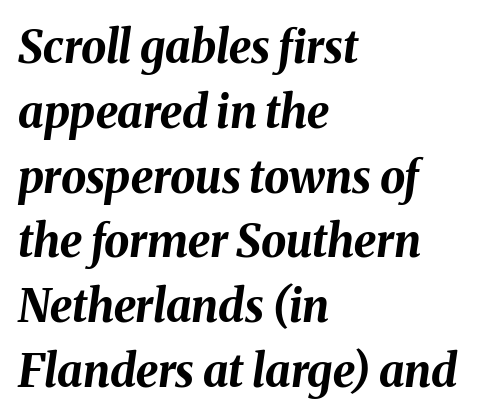
{"italic": "yes", "lean": "right", "slant_degrees": 8, "bold": "yes", "weight": "bold", "width": "normal", "stroke_contrast": "medium", "x_height": "medium", "monospaced": "no", "underline": "no", "align": "left", "line_spacing": "normal", "line_spacing_ratio": 1.44, "letter_spacing": "normal", "letter_spacing_em": 0.0, "glyph_px": 45}
